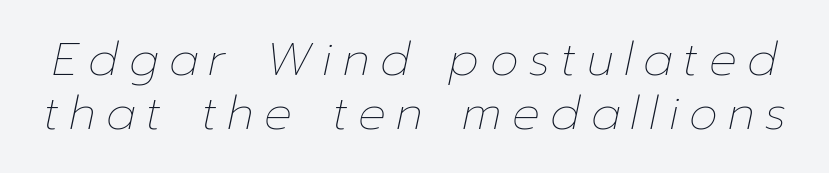
Q: Is the text bold? A: No.
Q: Is the text italic (slanted)? A: Yes, it leans right by about 12 degrees.
Q: Is the text underlined? A: No.
Q: Is the spacing between letters normal or unusually wide? A: Unusually wide.
Q: Width (condensed, normal, or wide)? A: Normal.
Q: Stroke contrast? A: Low.
Q: x-height? A: Medium.
Q: Monospaced? A: No.
